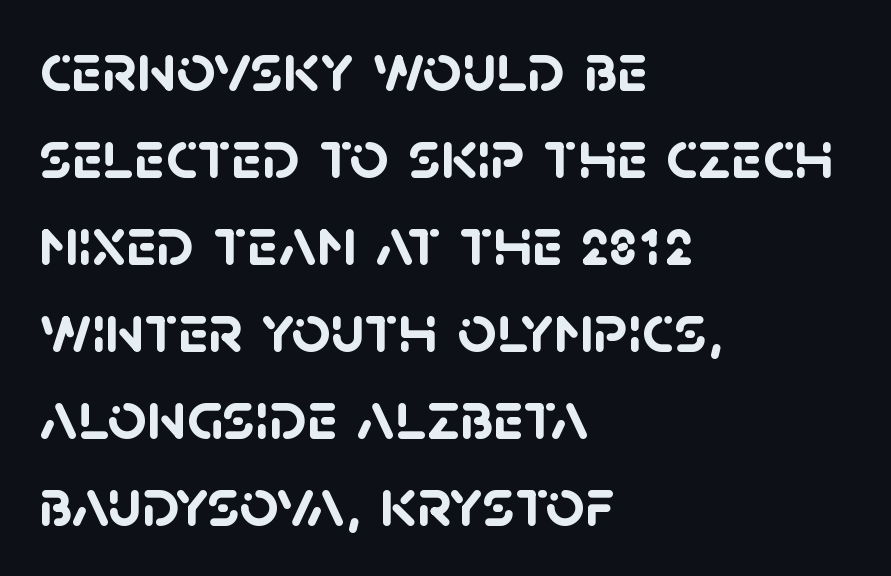
Q: Is the text bold? A: Yes.
Q: Is the typeface a serif or a sans-serif typeface? A: Sans-serif.
Q: Is the text underlined? A: No.
Q: How is the paragraph aligned? A: Left-aligned.
Q: Is the spacing between letters normal or unusually wide? A: Normal.
Q: Is the spacing between lines tight, normal or loose? A: Normal.
Q: Width (condensed, normal, or wide)? A: Normal.
Q: Stroke contrast? A: Low.
Q: x-height? A: Large.
Q: Monospaced? A: No.
